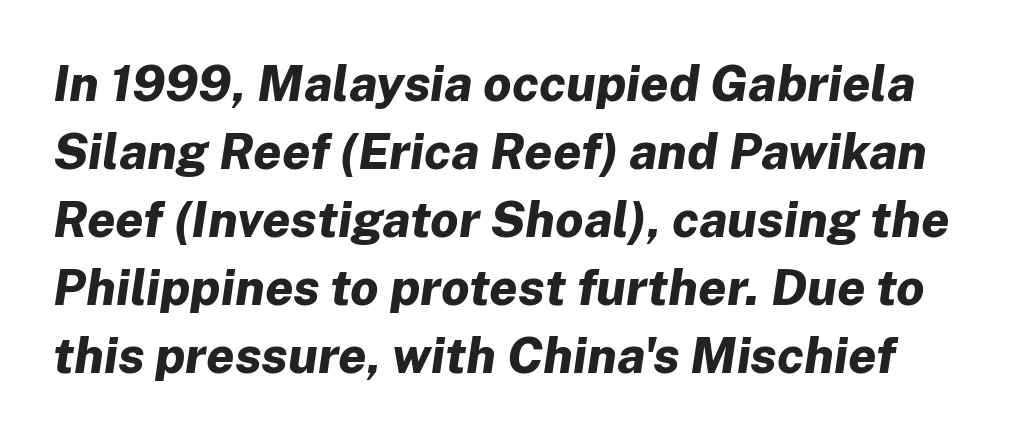
{"italic": "yes", "lean": "right", "slant_degrees": 8, "bold": "yes", "weight": "bold", "width": "normal", "stroke_contrast": "low", "x_height": "medium", "monospaced": "no", "underline": "no", "line_spacing": "normal", "line_spacing_ratio": 1.36, "letter_spacing": "normal", "letter_spacing_em": 0.0, "glyph_px": 50}
